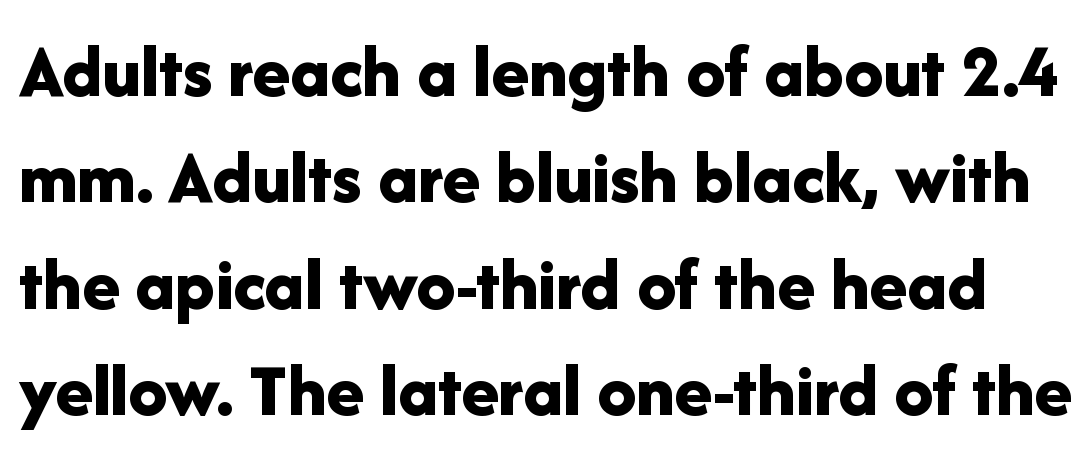
Q: Is the text bold? A: Yes.
Q: Is the text italic (slanted)? A: No, it is upright.
Q: Is the typeface a serif or a sans-serif typeface? A: Sans-serif.
Q: Is the text underlined? A: No.
Q: Is the spacing between letters normal or unusually wide? A: Normal.
Q: Is the spacing between lines tight, normal or loose? A: Normal.
Q: Width (condensed, normal, or wide)? A: Normal.
Q: Stroke contrast? A: Low.
Q: x-height? A: Medium.
Q: Monospaced? A: No.
